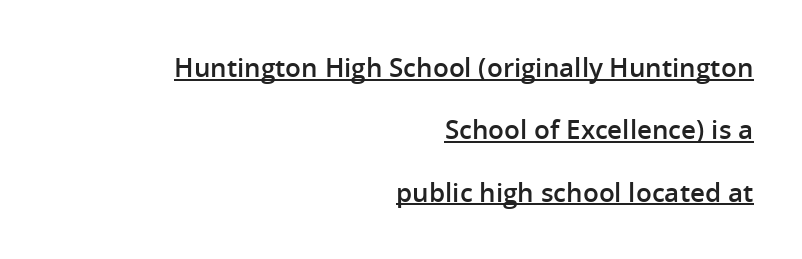
This sample uses plain, unmodified letter spacing. Successive baselines arrive slowly, with a big drop between each. The paragraph shown leans on its right margin. Decoration check: the copy is underlined. Rendered with straight, roman letterforms. The glyphs have the mass of a demibold cut, below bold.
